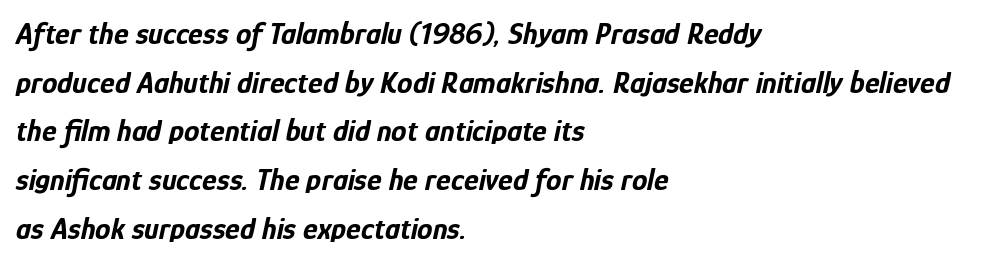
The image shows 31 px bold, condensed type, italic (leaning right); set left-aligned, normal line spacing (1.57x), normal letter spacing, not underlined; low stroke contrast and a medium x-height.
